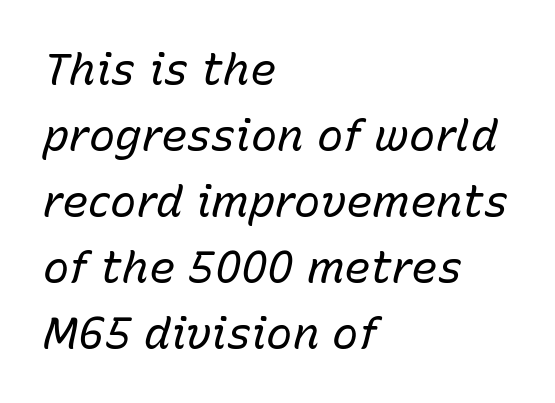
{"italic": "yes", "lean": "right", "slant_degrees": 15, "bold": "no", "weight": "regular", "width": "normal", "stroke_contrast": "low", "x_height": "medium", "monospaced": "no", "underline": "no", "align": "left", "line_spacing": "normal", "line_spacing_ratio": 1.5, "letter_spacing": "normal", "letter_spacing_em": 0.0, "glyph_px": 44}
